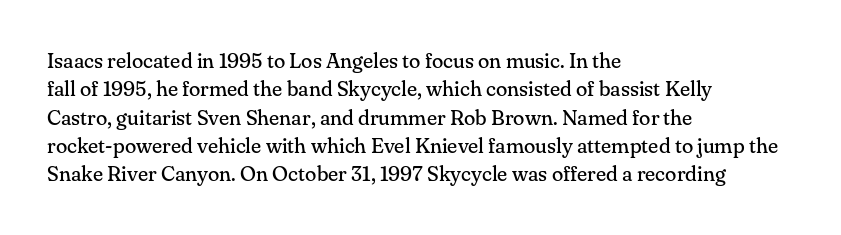
The image shows 21 px text type, upright; set left-aligned, normal line spacing (1.35x), normal letter spacing, not underlined.
